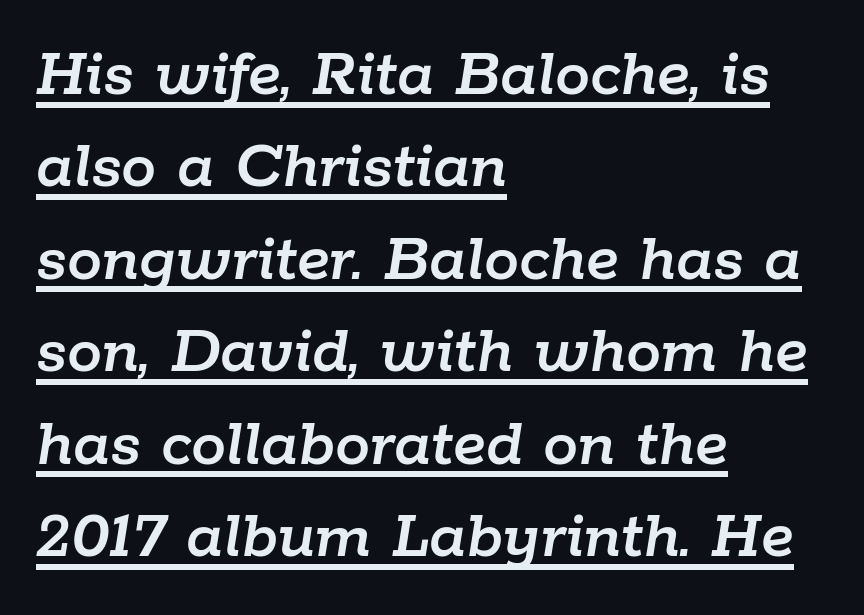
{"italic": "yes", "lean": "right", "slant_degrees": 9, "width": "normal", "stroke_contrast": "low", "x_height": "medium", "monospaced": "no", "underline": "yes", "align": "left", "line_spacing": "normal", "line_spacing_ratio": 1.32, "letter_spacing": "normal", "letter_spacing_em": 0.0, "glyph_px": 70}
